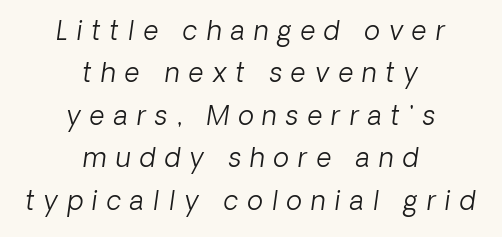
Q: Is the text bold? A: No.
Q: Is the text italic (slanted)? A: Yes, it leans right by about 8 degrees.
Q: Is the text underlined? A: No.
Q: How is the paragraph aligned? A: Centered.
Q: Is the spacing between letters normal or unusually wide? A: Unusually wide.
Q: Is the spacing between lines tight, normal or loose? A: Normal.
